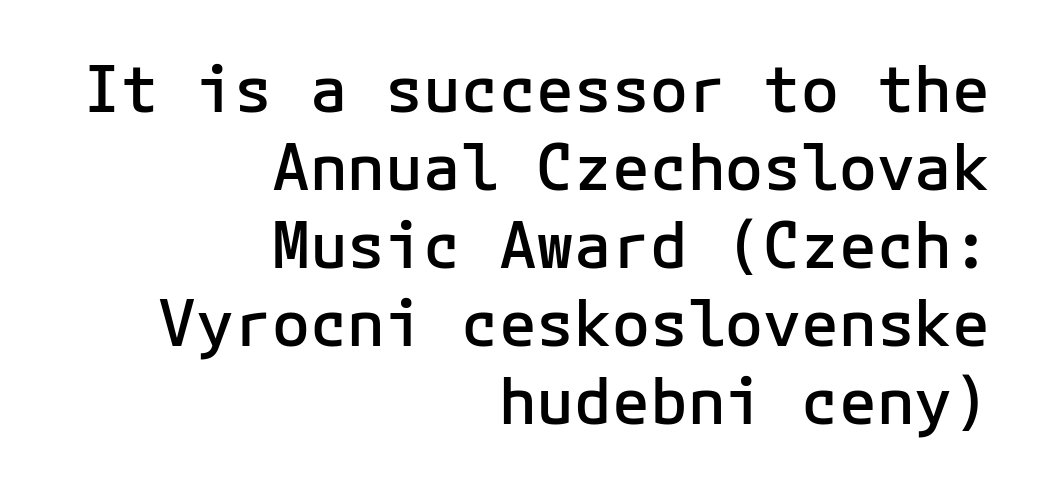
Check under the words: just untouched page. The typography opts for an upright posture over an oblique one. No extra tracking has been applied to these lines. In terms of weight, the rendering is demibold, just under bold. Right-aligned paragraph, ragged on the left. A typesetter would call this monospace, since all characters share one set width.
